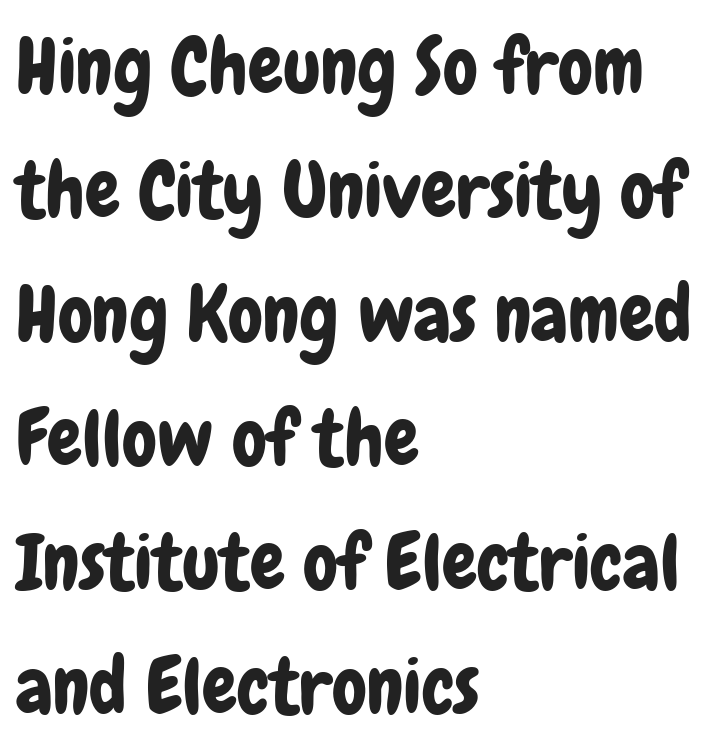
The image shows 78 px condensed sans-serif type, upright; set left-aligned, normal line spacing (1.59x), normal letter spacing, not underlined; low stroke contrast and a medium x-height.
